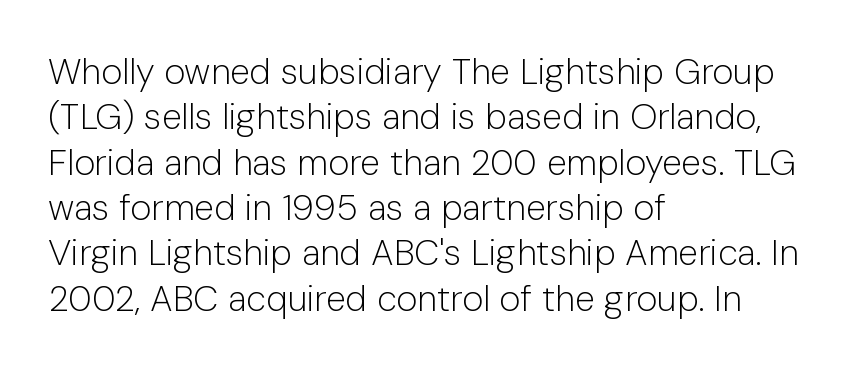
The image shows 36 px light sans-serif type, upright; set left-aligned, normal line spacing (1.26x), normal letter spacing, not underlined; low stroke contrast and a medium x-height.
